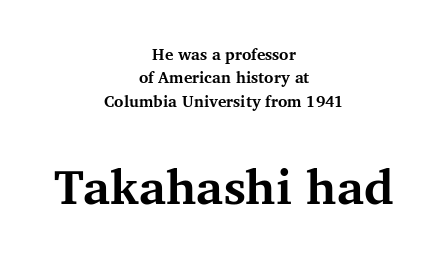
The image shows 49 px bold serif type, upright; set centered, normal line spacing (1.46x), normal letter spacing, not underlined; the second (bottom) block is 3.06x larger; medium stroke contrast and a medium x-height.
